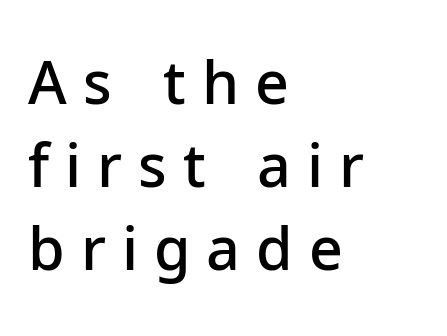
{"serif": "no", "italic": "no", "bold": "semi", "weight": "semibold", "width": "normal", "stroke_contrast": "low", "x_height": "medium", "monospaced": "no", "underline": "no", "align": "left", "line_spacing": "normal", "line_spacing_ratio": 1.41, "letter_spacing": "wide", "letter_spacing_em": 0.27, "glyph_px": 59}
